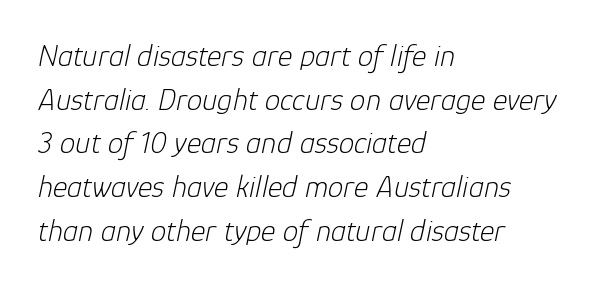
The image shows 31 px light type, italic (leaning right); set left-aligned, normal line spacing (1.41x), normal letter spacing, not underlined; low stroke contrast and a medium x-height.
